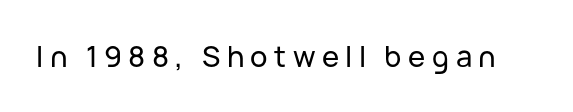
The image shows 29 px sans-serif type, upright; set unusually wide letter spacing (+0.22 em), not underlined; low stroke contrast and a medium x-height.
